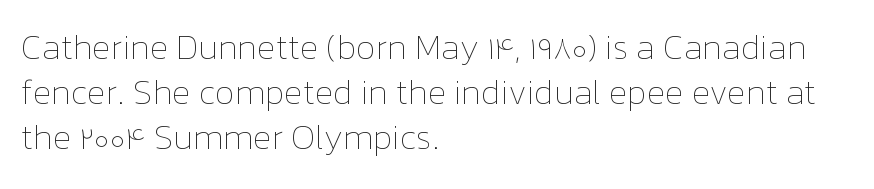
The image shows 34 px thin type, upright; set left-aligned, normal line spacing (1.32x), normal letter spacing, not underlined; low stroke contrast and a medium x-height.
